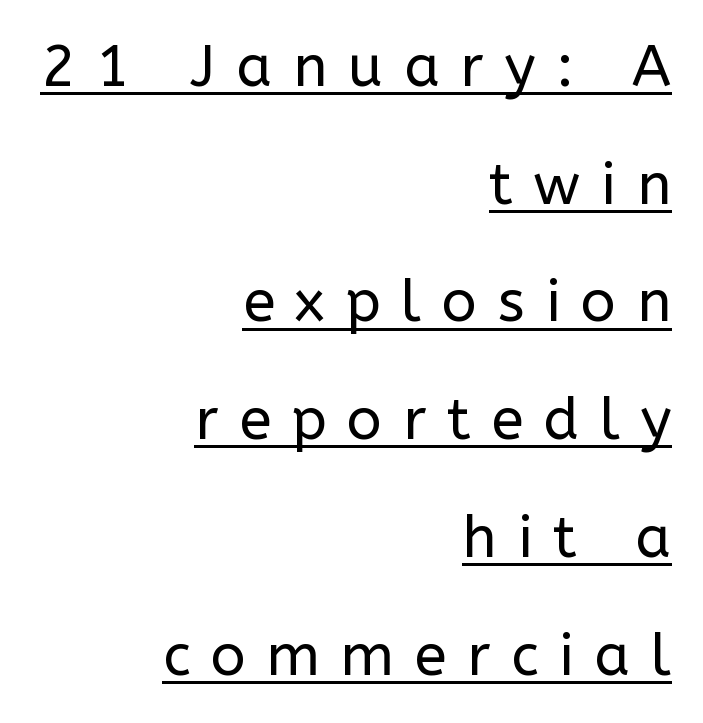
The image shows 58 px regular-weight sans-serif type, upright; set right-aligned, loose line spacing (2.03x), unusually wide letter spacing (+0.36 em), underlined; low stroke contrast and a medium x-height.
